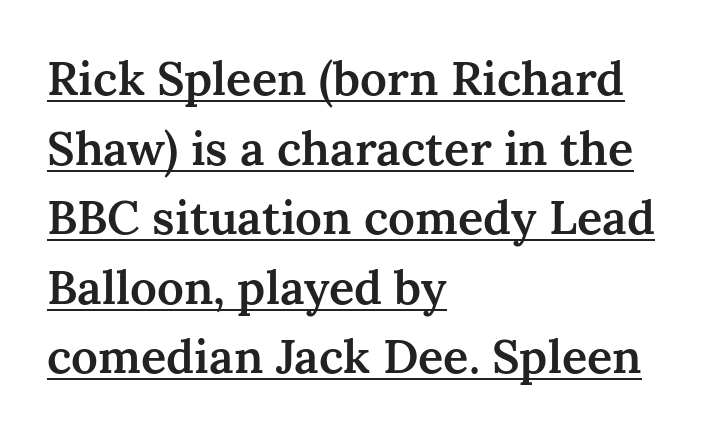
{"serif": "yes", "italic": "no", "bold": "semi", "weight": "semibold", "width": "normal", "stroke_contrast": "medium", "x_height": "medium", "monospaced": "no", "underline": "yes", "align": "left", "line_spacing": "normal", "line_spacing_ratio": 1.48, "letter_spacing": "normal", "letter_spacing_em": 0.0, "glyph_px": 47}
